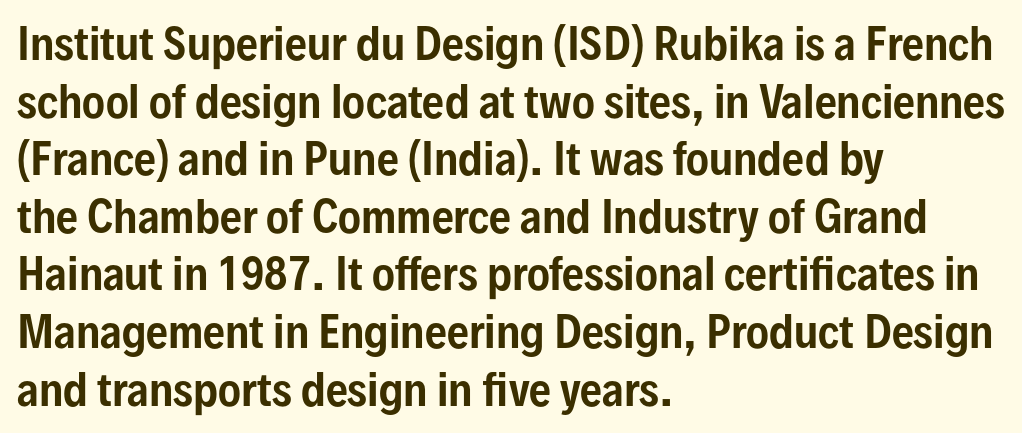
The strip under each line holds only bare page. Whoever set this chose a conventional vertical rhythm. The specimen reads as upright at a glance. The rendering uses natural spacing where letterforms have individual widths.
